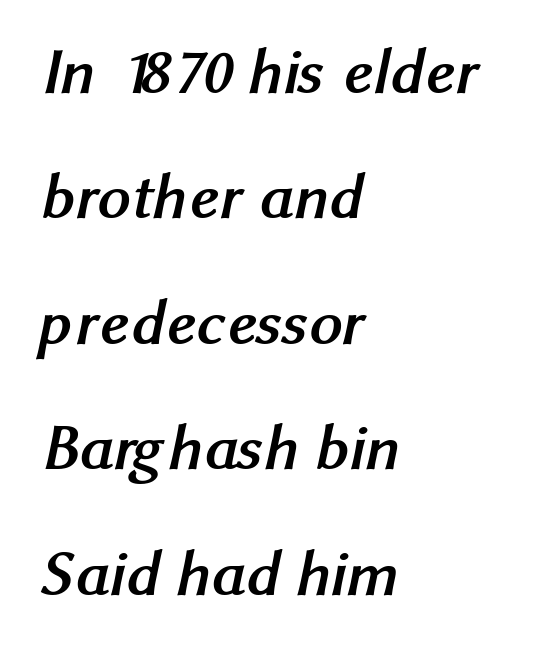
Q: Is the text bold? A: Yes.
Q: Is the typeface a serif or a sans-serif typeface? A: Sans-serif.
Q: Is the text underlined? A: No.
Q: How is the paragraph aligned? A: Left-aligned.
Q: Is the spacing between letters normal or unusually wide? A: Normal.
Q: Is the spacing between lines tight, normal or loose? A: Loose.
Q: Width (condensed, normal, or wide)? A: Normal.
Q: Stroke contrast? A: Medium.
Q: x-height? A: Medium.
Q: Monospaced? A: No.
